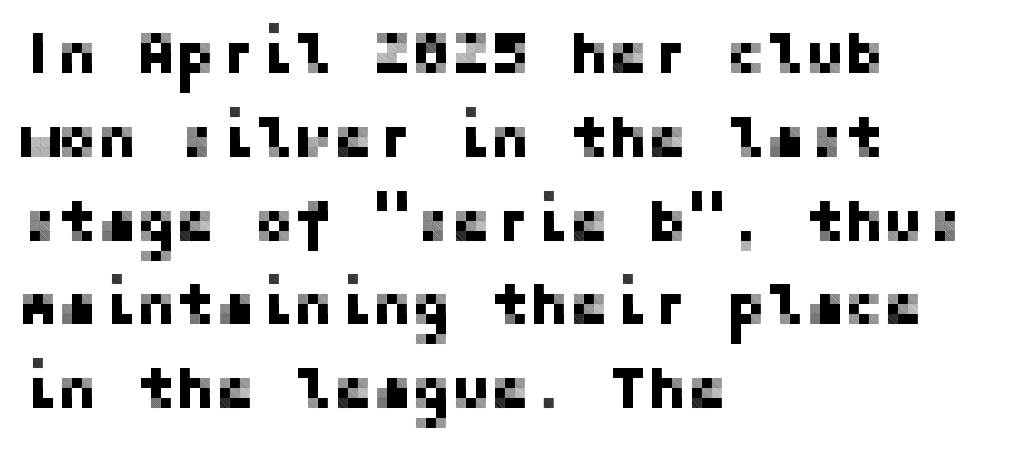
Lines of text with bare space underneath. Designer's note — italics off, roman on. Nothing sits at the stroke ends, so this counts as sans-serif. Quick note: interline space is typical. Between one letter and the next there's only the usual sliver of space. All the whitespace from short lines collects on the right.
